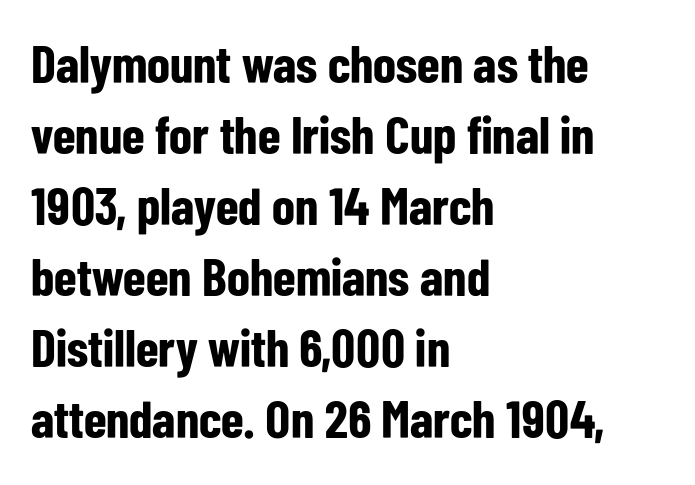
Q: Is the text bold? A: Yes.
Q: Is the text italic (slanted)? A: No, it is upright.
Q: Is the typeface a serif or a sans-serif typeface? A: Sans-serif.
Q: Is the text underlined? A: No.
Q: How is the paragraph aligned? A: Left-aligned.
Q: Is the spacing between letters normal or unusually wide? A: Normal.
Q: Is the spacing between lines tight, normal or loose? A: Normal.
Q: Width (condensed, normal, or wide)? A: Condensed.
Q: Stroke contrast? A: Low.
Q: x-height? A: Medium.
Q: Monospaced? A: No.
